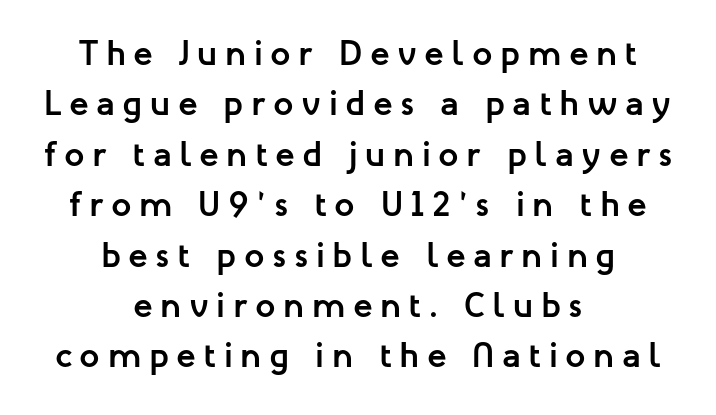
The image shows 36 px semibold sans-serif type, upright; set centered, normal line spacing (1.4x), unusually wide letter spacing (+0.21 em), not underlined; low stroke contrast and a medium x-height.
